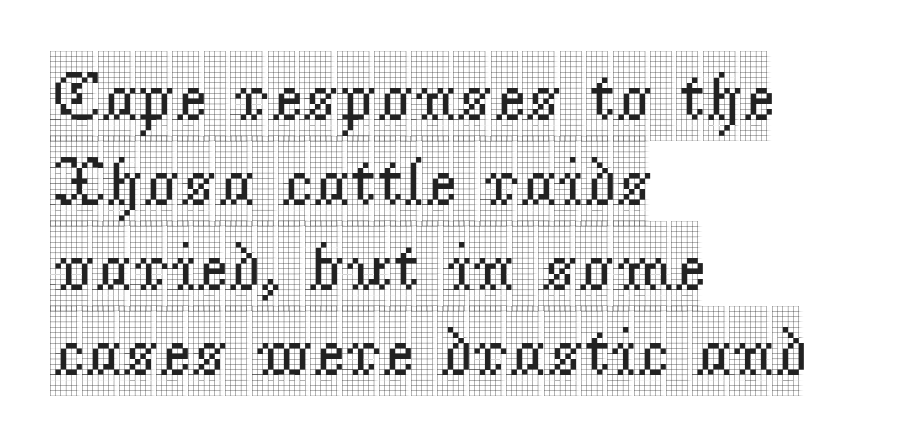
The face used here is proportionally spaced, like ordinary book or web type. Every character sits straight up, as roman type does. A serif font was chosen for this passage. Rule under the text: the space is simply empty. A student would call this left alignment; a typographer would say flush left, rag right.
